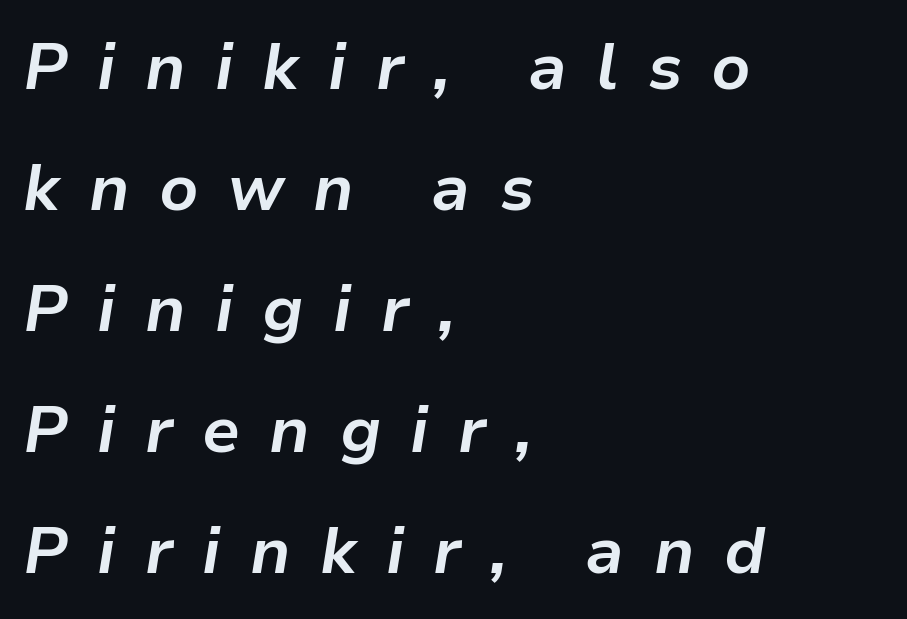
As a designer I'd log this as weight 700, bold. When letters slant like this, we call the style italic. Is the block centered? No — it sits flush against the left margin. Character widths vary here, with narrow letters taking less room than wide ones.
